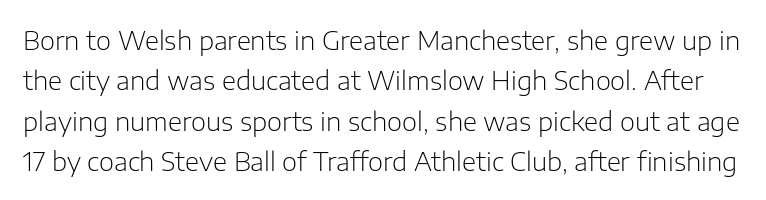
Is there any slant? The stems are plumb. The words here are not underlined. A quiet, ordinary-to-light weight characterises the typeface. The tracking reads as untouched default to a designer's eye.
